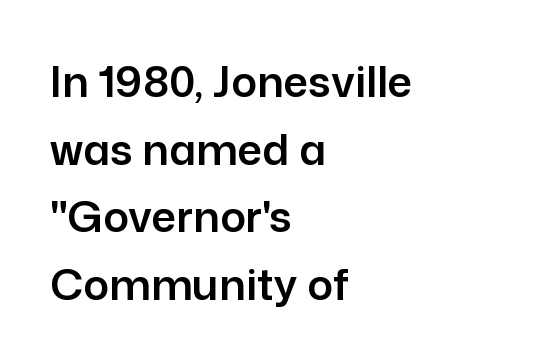
Regarding leading, the lines here are spaced in the standard way. The area under the type is left untouched. Is there any slant? The stems are plumb. Every row of glyphs begins at an identical x-position on the left. Letterform terminals end flat and unadorned throughout the passage. Is this a fixed-width face? No — the glyphs have proportional, varying widths.
